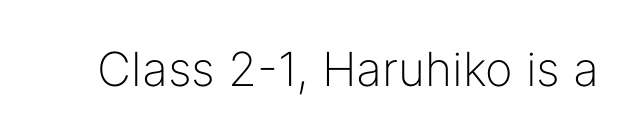
Classification — sans serif. These lines keep a tight, regular rhythm from letter to letter. Note the varied advance widths — an 'i' is clearly narrower than an 'm'. Nope, not italic — everything's standing straight.
